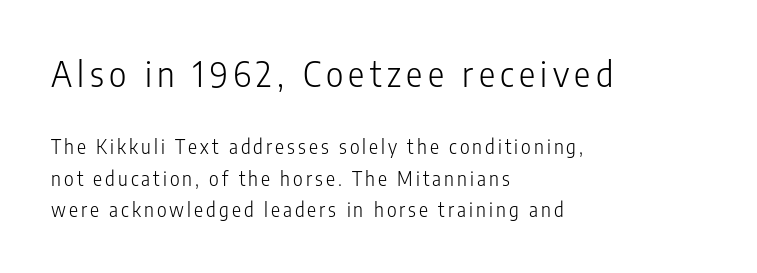
{"serif": "no", "italic": "no", "bold": "no", "weight": "light", "width": "condensed", "stroke_contrast": "low", "x_height": "medium", "monospaced": "no", "underline": "no", "align": "left", "line_spacing": "normal", "line_spacing_ratio": 1.65, "larger_block": "first", "size_ratio": 1.79, "glyph_px": 34}
